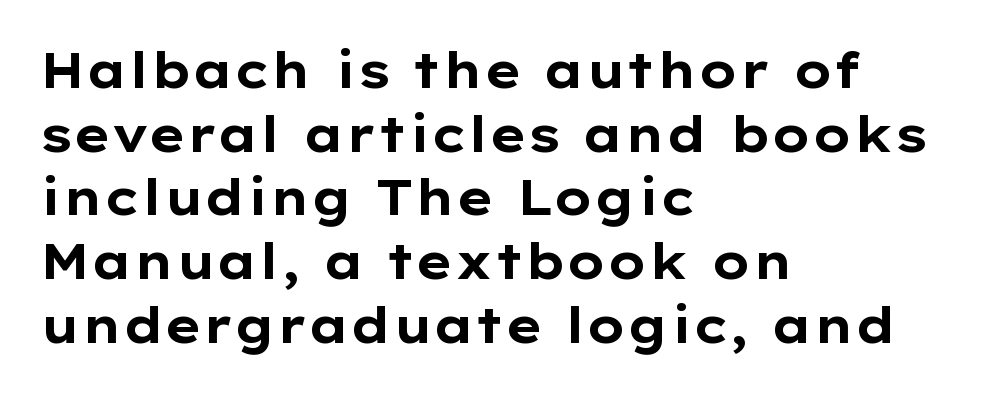
Q: Is the text bold? A: Yes.
Q: Is the text italic (slanted)? A: No, it is upright.
Q: Is the typeface a serif or a sans-serif typeface? A: Sans-serif.
Q: Is the text underlined? A: No.
Q: How is the paragraph aligned? A: Left-aligned.
Q: Is the spacing between letters normal or unusually wide? A: Normal.
Q: Is the spacing between lines tight, normal or loose? A: Normal.
Q: Width (condensed, normal, or wide)? A: Wide.
Q: Stroke contrast? A: Low.
Q: x-height? A: Medium.
Q: Monospaced? A: No.
